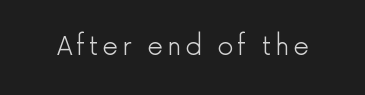
The image shows 25 px text type, upright; set not underlined.
